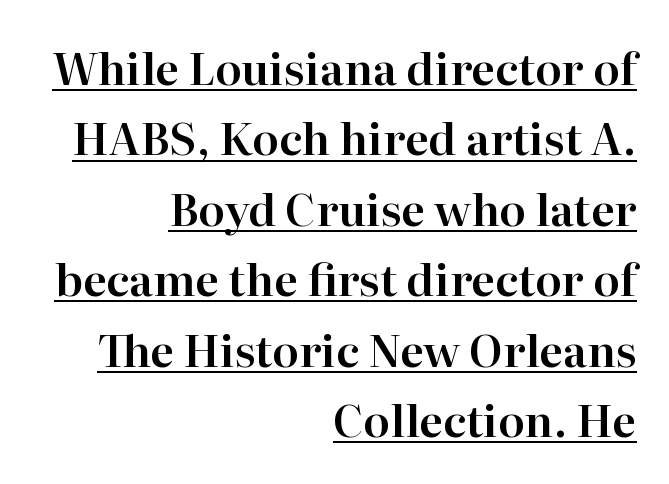
Notice how descenders clear the ascenders below comfortably — that's standard leading. The passage is arranged like a letterhead date or caption credit — flush right. Unlike a clean sans, this face finishes its strokes with serifs. Look at the tracking — it's just the regular setting, nothing added.
